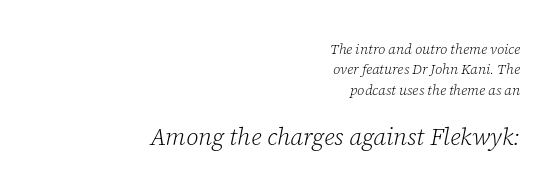
{"italic": "yes", "lean": "right", "slant_degrees": 12, "bold": "no", "underline": "no", "align": "right", "line_spacing": "normal", "line_spacing_ratio": 1.46, "letter_spacing": "normal", "letter_spacing_em": 0.0, "larger_block": "second", "size_ratio": 1.71, "glyph_px": 24}
